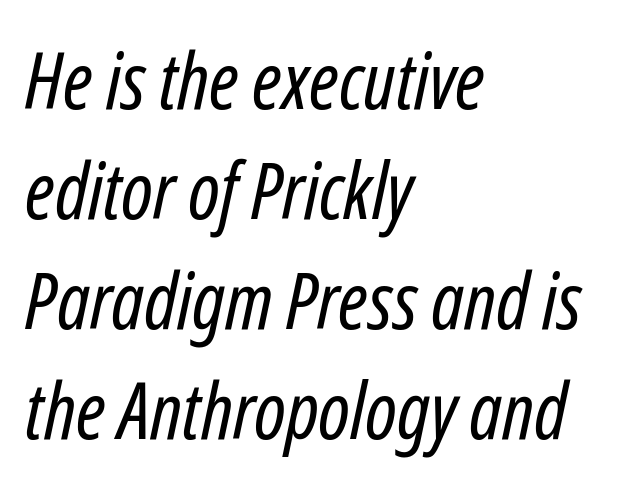
Q: Is the text bold? A: No.
Q: Is the text italic (slanted)? A: Yes, it leans right by about 12 degrees.
Q: Is the text underlined? A: No.
Q: How is the paragraph aligned? A: Left-aligned.
Q: Is the spacing between letters normal or unusually wide? A: Normal.
Q: Is the spacing between lines tight, normal or loose? A: Normal.
Q: Width (condensed, normal, or wide)? A: Condensed.
Q: Stroke contrast? A: Low.
Q: x-height? A: Medium.
Q: Monospaced? A: No.
